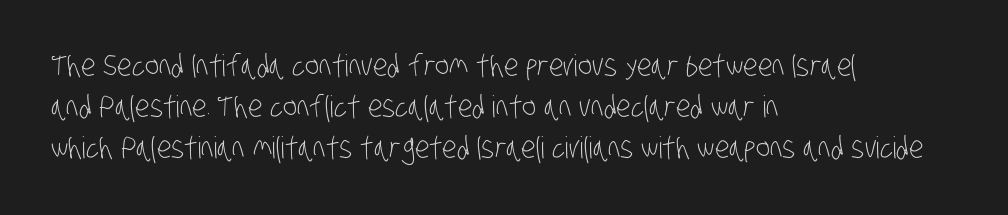
The image shows 30 px light, condensed sans-serif type; set left-aligned, normal line spacing (1.37x), normal letter spacing, not underlined; low stroke contrast and a large x-height.
